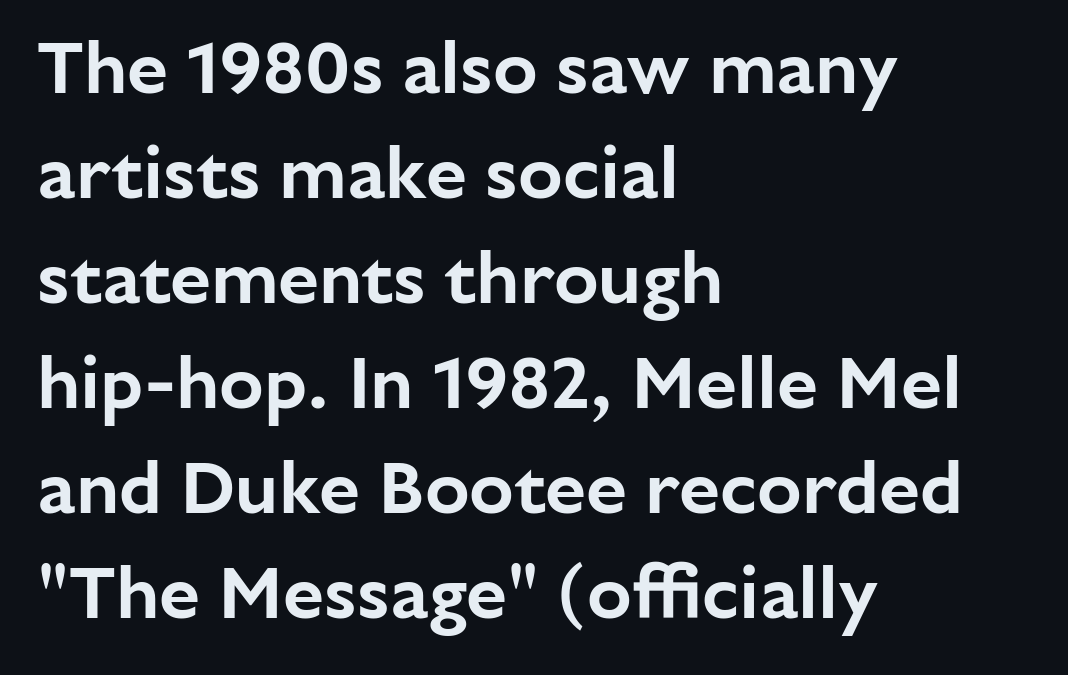
Q: Is the text italic (slanted)? A: No, it is upright.
Q: Is the typeface a serif or a sans-serif typeface? A: Sans-serif.
Q: Is the text underlined? A: No.
Q: How is the paragraph aligned? A: Left-aligned.
Q: Is the spacing between letters normal or unusually wide? A: Normal.
Q: Is the spacing between lines tight, normal or loose? A: Normal.
Q: Width (condensed, normal, or wide)? A: Normal.
Q: Stroke contrast? A: Low.
Q: x-height? A: Medium.
Q: Monospaced? A: No.
